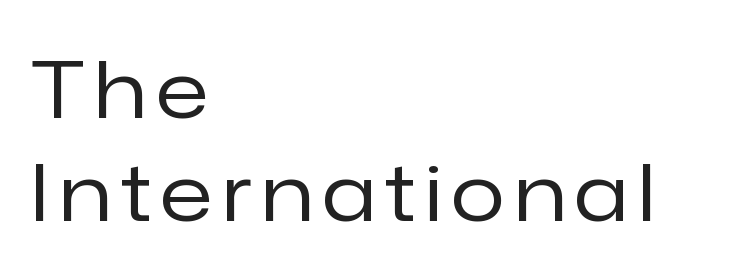
The image shows 79 px regular-weight sans-serif type, upright; set left-aligned, normal line spacing (1.3x), not underlined; low stroke contrast and a medium x-height.
